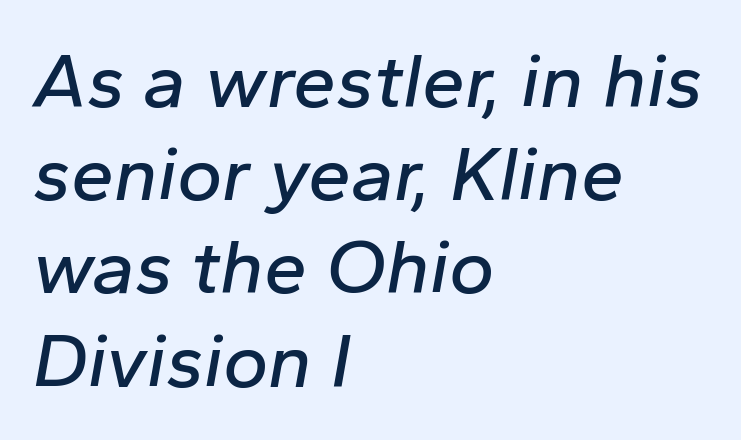
Q: Is the text italic (slanted)? A: Yes, it leans right by about 10 degrees.
Q: Is the text underlined? A: No.
Q: How is the paragraph aligned? A: Left-aligned.
Q: Is the spacing between letters normal or unusually wide? A: Normal.
Q: Width (condensed, normal, or wide)? A: Normal.
Q: Stroke contrast? A: Low.
Q: x-height? A: Medium.
Q: Monospaced? A: No.
